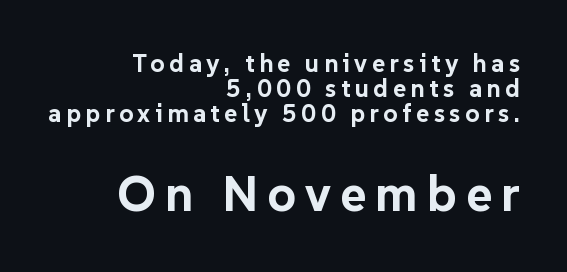
The image shows 50 px bold sans-serif type, upright; set right-aligned, tight line spacing (1.0x), not underlined; the second (bottom) block is 2.0x larger; low stroke contrast and a medium x-height.
